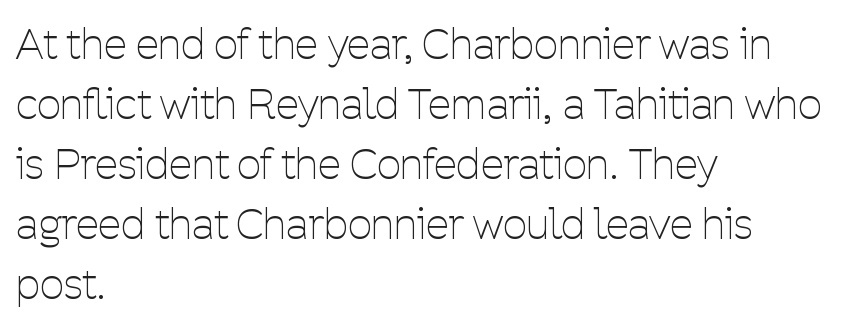
{"serif": "no", "italic": "no", "bold": "no", "weight": "thin", "width": "condensed", "stroke_contrast": "low", "x_height": "medium", "monospaced": "no", "underline": "no", "align": "left", "line_spacing": "normal", "line_spacing_ratio": 1.43, "letter_spacing": "normal", "letter_spacing_em": 0.0, "glyph_px": 42}
